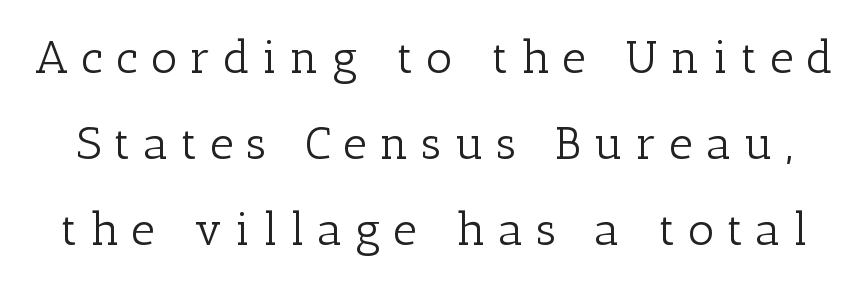
Q: Is the text bold? A: No.
Q: Is the text italic (slanted)? A: No, it is upright.
Q: Is the typeface a serif or a sans-serif typeface? A: Serif.
Q: Is the text underlined? A: No.
Q: Is the spacing between letters normal or unusually wide? A: Unusually wide.
Q: Width (condensed, normal, or wide)? A: Normal.
Q: Stroke contrast? A: Low.
Q: x-height? A: Medium.
Q: Monospaced? A: No.
